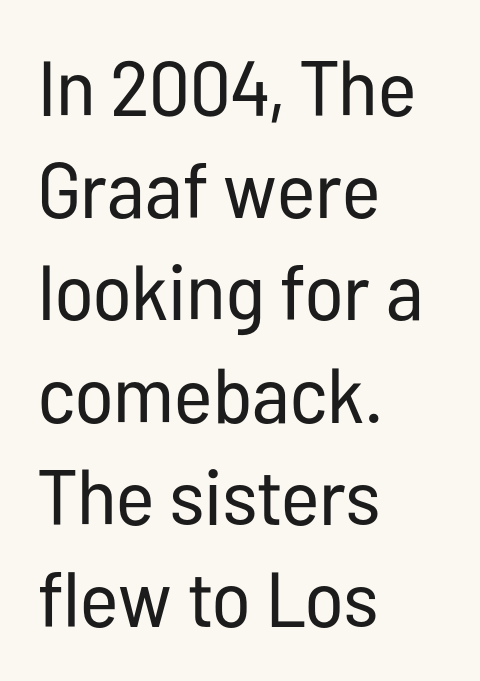
{"serif": "no", "italic": "no", "bold": "no", "weight": "regular", "width": "condensed", "stroke_contrast": "low", "x_height": "medium", "monospaced": "no", "underline": "no", "align": "left", "line_spacing": "normal", "line_spacing_ratio": 1.31, "letter_spacing": "normal", "letter_spacing_em": 0.0, "glyph_px": 78}
